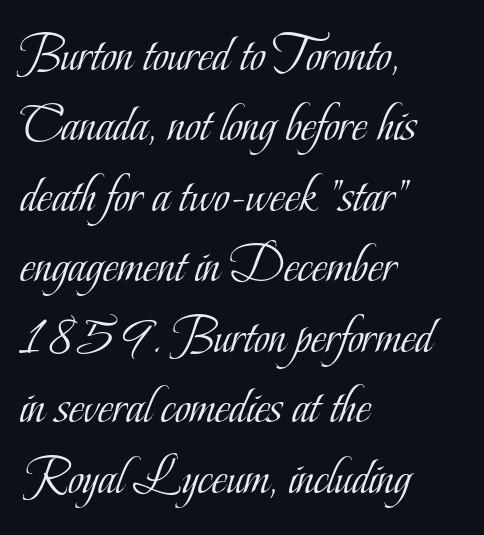
{"serif": "yes", "bold": "no", "weight": "light", "width": "condensed", "stroke_contrast": "low", "x_height": "small", "monospaced": "no", "underline": "no", "align": "left", "line_spacing": "normal", "line_spacing_ratio": 1.33, "letter_spacing": "normal", "letter_spacing_em": 0.0, "glyph_px": 53}
